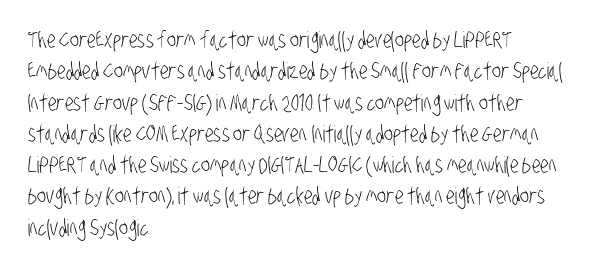
Q: Is the text bold? A: No.
Q: Is the text underlined? A: No.
Q: How is the paragraph aligned? A: Left-aligned.
Q: Is the spacing between letters normal or unusually wide? A: Normal.
Q: Is the spacing between lines tight, normal or loose? A: Normal.
